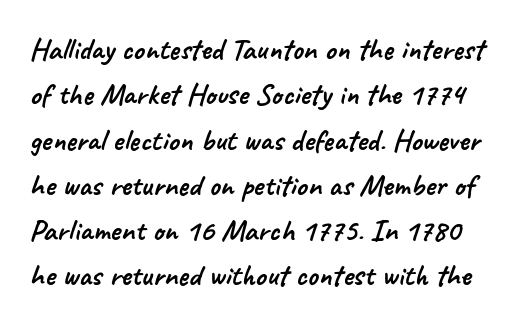
{"serif": "no", "width": "normal", "stroke_contrast": "low", "x_height": "small", "monospaced": "no", "underline": "no", "line_spacing": "normal", "line_spacing_ratio": 1.46, "letter_spacing": "normal", "letter_spacing_em": 0.0, "glyph_px": 31}
